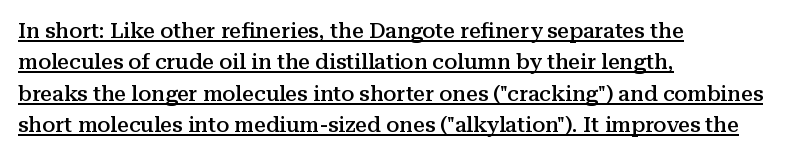
The rendered words wear a rule along their underside. Leading: standard. Each word holds together tightly as a unit, with standard inter-letter gaps. Stroke thickness is moderately raised; the sample reads as semibold. Style check: upright.
